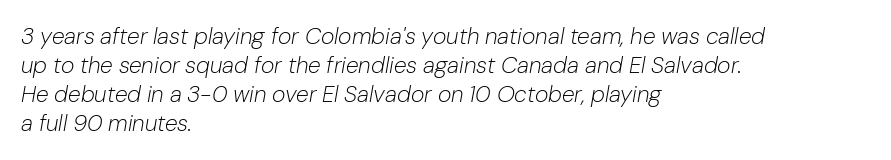
The image shows 23 px text type, italic (leaning right); set left-aligned, normal line spacing (1.26x), normal letter spacing, not underlined.
